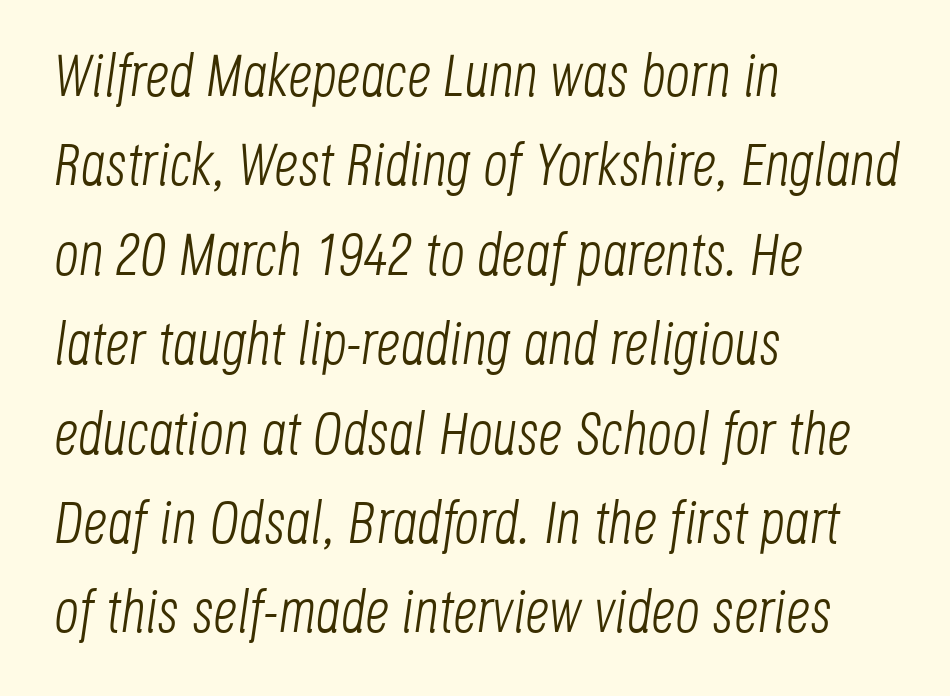
Q: Is the text bold? A: No.
Q: Is the text italic (slanted)? A: Yes, it leans right by about 8 degrees.
Q: Is the text underlined? A: No.
Q: How is the paragraph aligned? A: Left-aligned.
Q: Is the spacing between letters normal or unusually wide? A: Normal.
Q: Is the spacing between lines tight, normal or loose? A: Normal.
Q: Width (condensed, normal, or wide)? A: Condensed.
Q: Stroke contrast? A: Low.
Q: x-height? A: Large.
Q: Monospaced? A: No.
